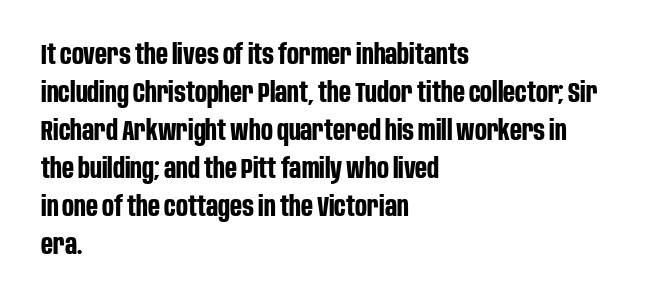
The image shows 28 px bold, condensed sans-serif type, upright; set left-aligned, normal line spacing (1.36x), normal letter spacing, not underlined; low stroke contrast and a large x-height.
